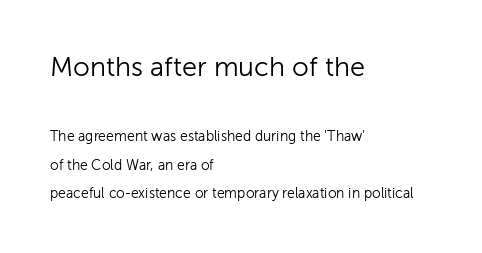
The space between consecutive lines is lavish. The line texture is even and compact thanks to regular tracking. Is this a heavy cut? Hardly; it is regular or lighter. The typesetter chose a ragged-right arrangement here. Every stem runs plumb, perpendicular to the baseline. In this sample the first text group is rendered at the bigger scale.
